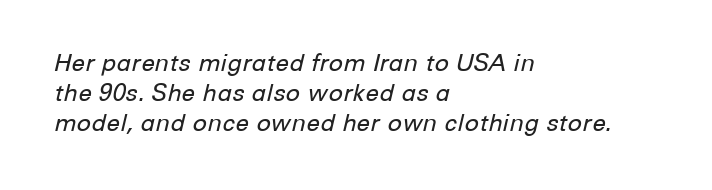
The image shows 24 px text type, italic (leaning right); set left-aligned, normal line spacing (1.26x), normal letter spacing, not underlined.
